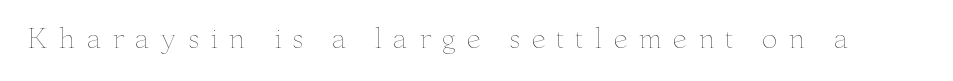
The image shows 26 px text type, upright; set unusually wide letter spacing (+0.41 em), not underlined.
